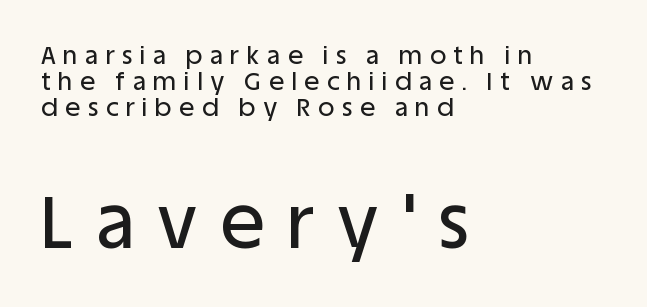
{"serif": "no", "italic": "no", "width": "normal", "stroke_contrast": "low", "x_height": "large", "monospaced": "no", "underline": "no", "align": "left", "line_spacing": "tight", "line_spacing_ratio": 1.05, "letter_spacing": "wide", "letter_spacing_em": 0.3, "larger_block": "second", "size_ratio": 2.96, "glyph_px": 74}
